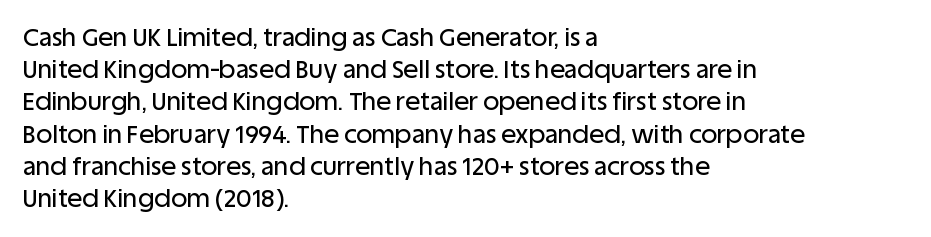
The image shows 25 px text type, upright; set left-aligned, normal line spacing (1.29x), normal letter spacing, not underlined.
